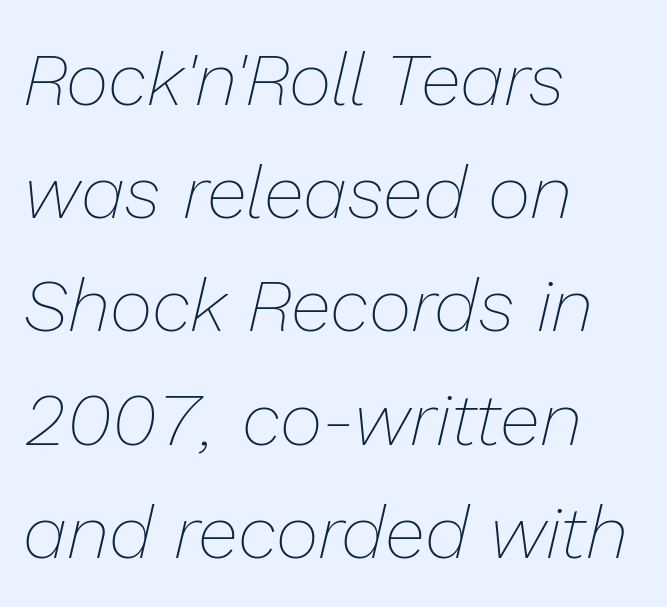
Is the type slanted? Yes — the strokes lean at a clear angle. The designer left line spacing at the default. A typesetter would call this proportional, since set widths differ per character. Weight: regular or lighter. The ragged edge is on the right, which tells us the setting is flush left. Default kerning and tracking; the words read as compact shapes.
